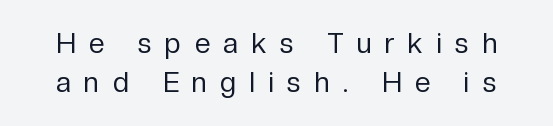
Serifs: no, the terminals of the letterforms are clean. Reading down the column, the eye jumps a familiar distance to each next line. Tracking here is generous; glyphs stand well apart from one another. The letters stand straight up with perfectly vertical stems. Underline: absent. Nothing heavy about these letters — not bold at all.
